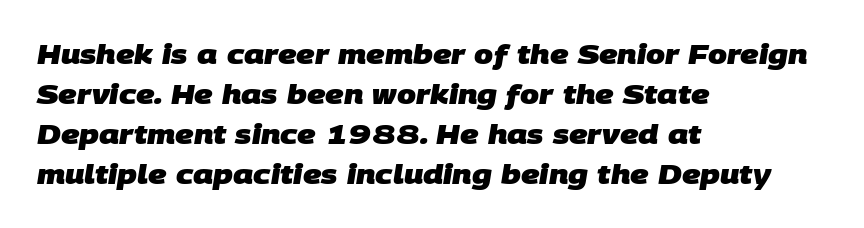
A normal amount of white space separates one row of letters from the next. Notice how thick the strokes are: this is what a full bold looks like. Words appear dense and cohesive because spacing is normal. Which margin do the lines hug? The left one — the right edge is uneven. Letters rest on an invisible, unmarked baseline.
